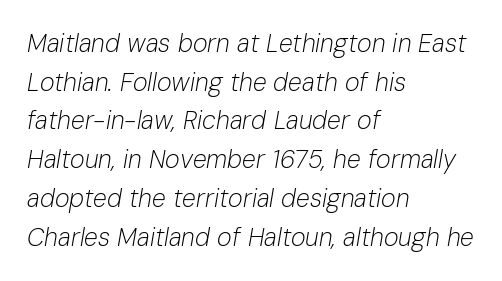
The image shows 25 px text type, italic (leaning right); set left-aligned, normal line spacing (1.55x), normal letter spacing, not underlined.
